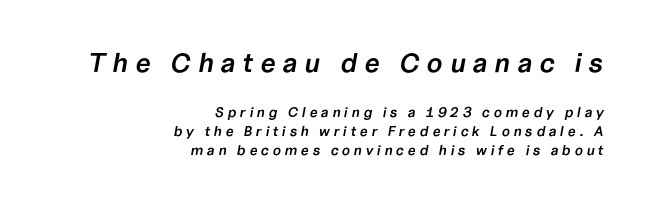
{"italic": "yes", "lean": "right", "slant_degrees": 10, "bold": "semi", "underline": "no", "align": "right", "line_spacing": "normal", "line_spacing_ratio": 1.35, "letter_spacing": "wide", "letter_spacing_em": 0.26, "larger_block": "first", "size_ratio": 1.93, "glyph_px": 27}
